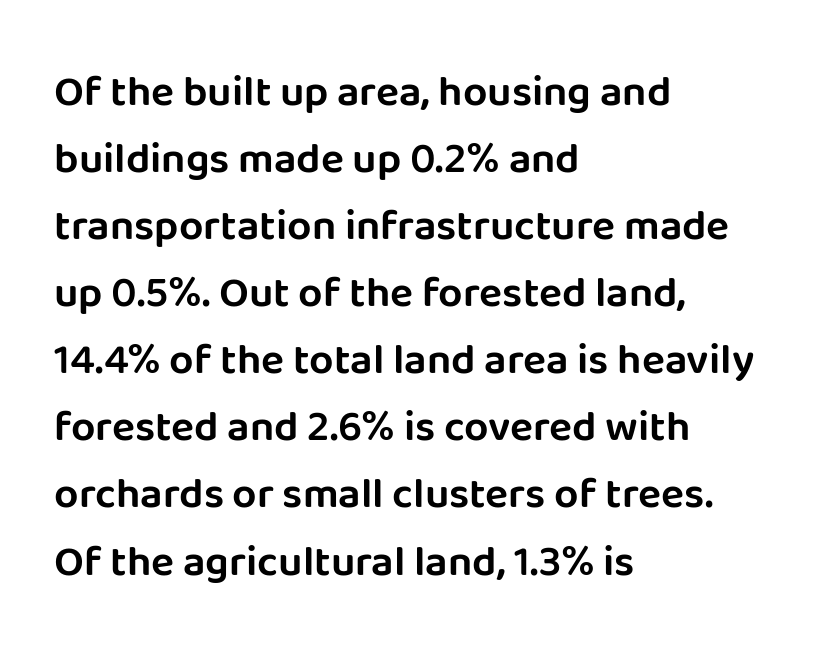
{"serif": "no", "italic": "no", "width": "normal", "stroke_contrast": "low", "x_height": "large", "monospaced": "no", "underline": "no", "align": "left", "line_spacing": "normal", "line_spacing_ratio": 1.56, "letter_spacing": "normal", "letter_spacing_em": 0.0, "glyph_px": 43}
